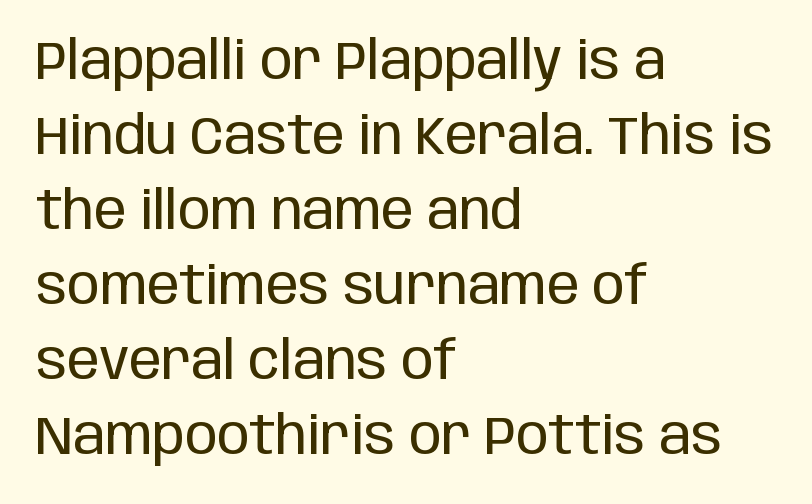
The image shows 54 px regular-weight, condensed sans-serif type, upright; set left-aligned, normal line spacing (1.39x), normal letter spacing, not underlined; low stroke contrast and a large x-height.
